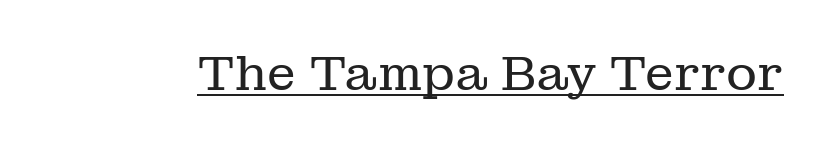
Serif or sans? Serif — the stroke terminals have little feet. Does the lettering tilt? It doesn't — this is upright. Here the glyphs are tracked normally, forming tight word shapes. The specimen includes a rule beneath the text block's lines.
